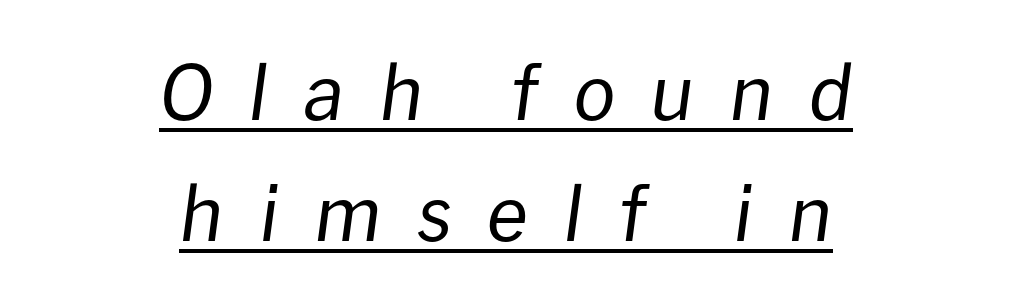
Q: Is the text bold? A: No.
Q: Is the text italic (slanted)? A: Yes, it leans right by about 8 degrees.
Q: Is the text underlined? A: Yes.
Q: How is the paragraph aligned? A: Centered.
Q: Is the spacing between letters normal or unusually wide? A: Unusually wide.
Q: Is the spacing between lines tight, normal or loose? A: Normal.
Q: Width (condensed, normal, or wide)? A: Normal.
Q: Stroke contrast? A: Low.
Q: x-height? A: Medium.
Q: Monospaced? A: No.
